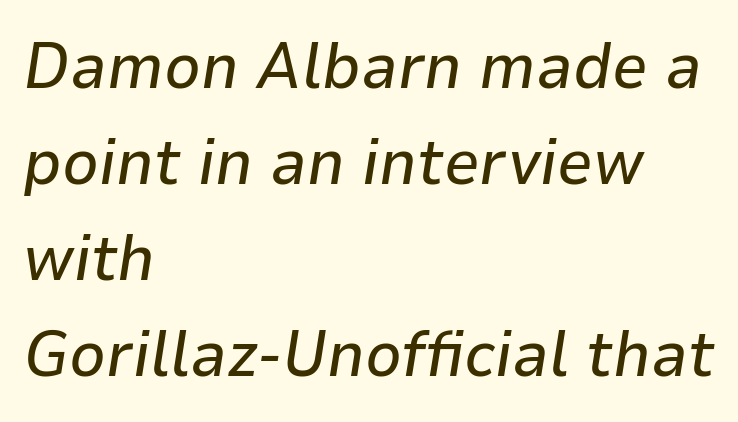
{"italic": "yes", "lean": "right", "slant_degrees": 9, "width": "normal", "stroke_contrast": "low", "x_height": "medium", "monospaced": "no", "underline": "no", "align": "left", "line_spacing": "normal", "line_spacing_ratio": 1.5, "letter_spacing": "normal", "letter_spacing_em": 0.0, "glyph_px": 64}
